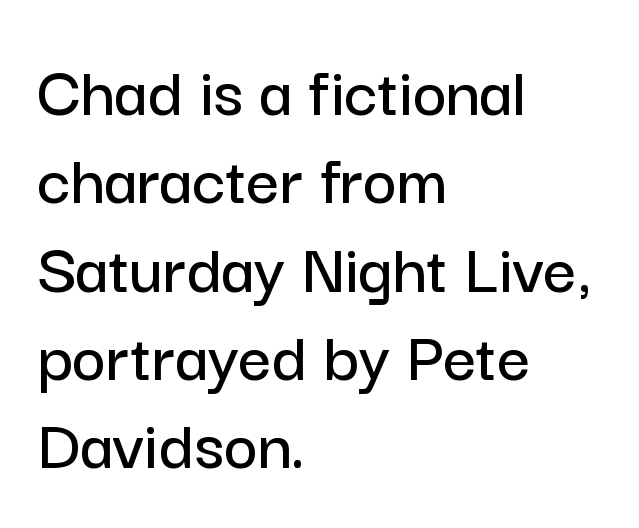
Rule under the text: the space is simply empty. One-word summary of the alignment: left. The face used here is proportionally spaced, like ordinary book or web type. Nobody touched the tracking dial on this one.
